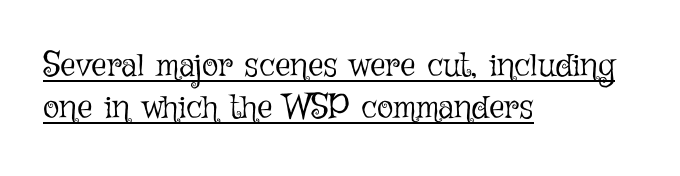
Q: Is the text bold? A: No.
Q: Is the text italic (slanted)? A: No, it is upright.
Q: Is the text underlined? A: Yes.
Q: How is the paragraph aligned? A: Left-aligned.
Q: Is the spacing between letters normal or unusually wide? A: Normal.
Q: Is the spacing between lines tight, normal or loose? A: Normal.
Q: Width (condensed, normal, or wide)? A: Normal.
Q: Stroke contrast? A: Low.
Q: x-height? A: Medium.
Q: Monospaced? A: No.
